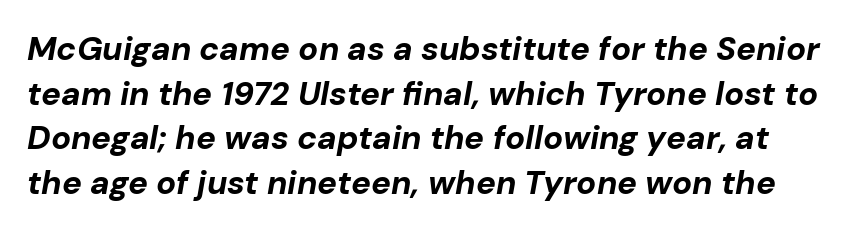
The image shows 33 px bold type, italic (leaning right); set normal line spacing (1.35x), normal letter spacing, not underlined; low stroke contrast and a medium x-height.
